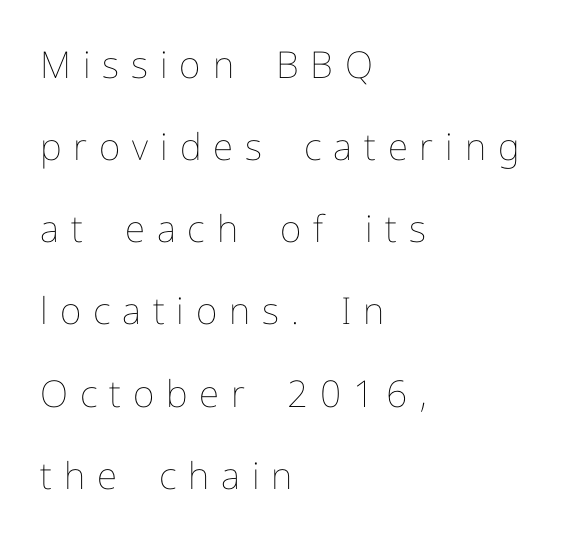
The image shows 37 px thin type, upright; set left-aligned, loose line spacing (2.22x), unusually wide letter spacing (+0.32 em), not underlined; low stroke contrast and a medium x-height.
